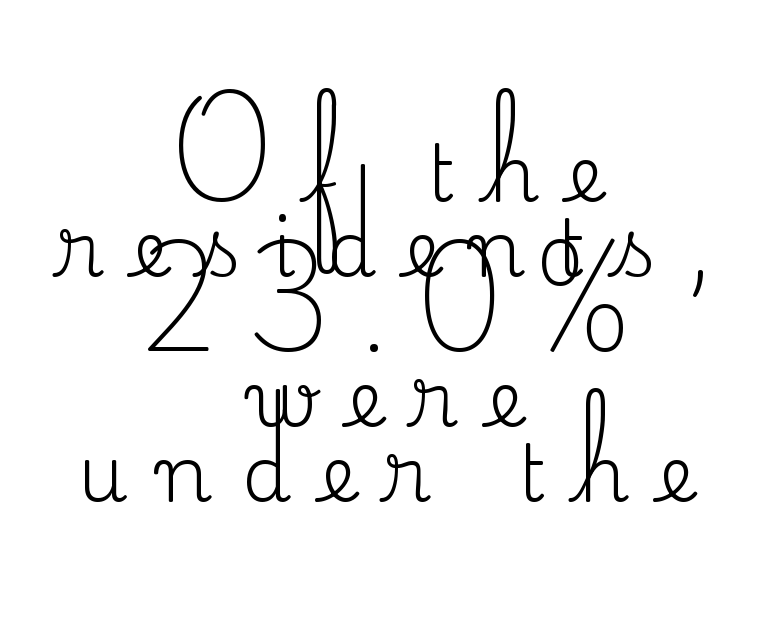
The image shows 79 px regular-weight serif type, upright; set centered, tight line spacing (0.95x), unusually wide letter spacing (+0.38 em), not underlined; medium stroke contrast and a small x-height.
